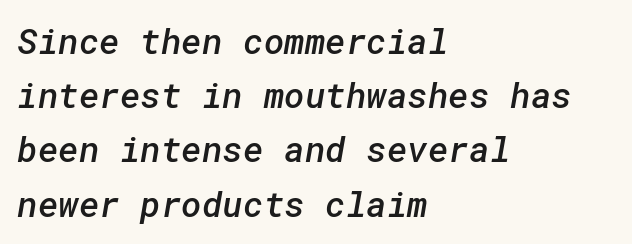
{"serif": "no", "bold": "semi", "weight": "semibold", "width": "normal", "stroke_contrast": "low", "x_height": "medium", "underline": "no", "align": "left", "line_spacing": "normal", "line_spacing_ratio": 1.55, "letter_spacing": "normal", "letter_spacing_em": 0.0, "glyph_px": 35}
